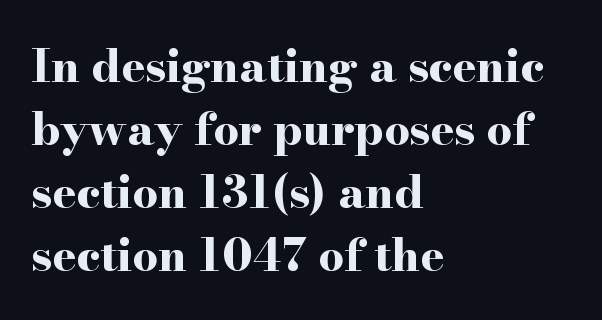
The image shows 45 px bold, wide serif type, upright; set left-aligned, normal line spacing (1.4x), normal letter spacing, not underlined; high stroke contrast and a small x-height.
